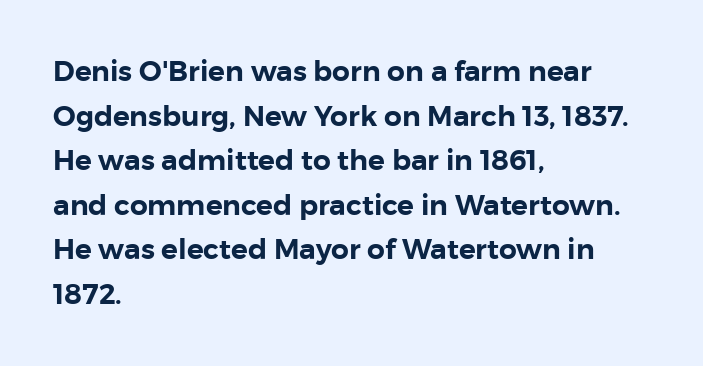
{"serif": "no", "italic": "no", "width": "normal", "stroke_contrast": "low", "x_height": "medium", "monospaced": "no", "underline": "no", "align": "left", "line_spacing": "normal", "line_spacing_ratio": 1.59, "letter_spacing": "normal", "letter_spacing_em": 0.0, "glyph_px": 28}
